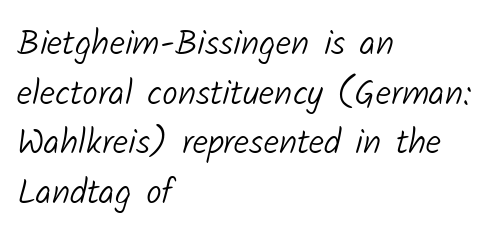
Q: Is the text bold? A: No.
Q: Is the typeface a serif or a sans-serif typeface? A: Sans-serif.
Q: Is the text underlined? A: No.
Q: How is the paragraph aligned? A: Left-aligned.
Q: Is the spacing between letters normal or unusually wide? A: Normal.
Q: Is the spacing between lines tight, normal or loose? A: Normal.
Q: Width (condensed, normal, or wide)? A: Normal.
Q: Stroke contrast? A: Low.
Q: x-height? A: Medium.
Q: Monospaced? A: No.
